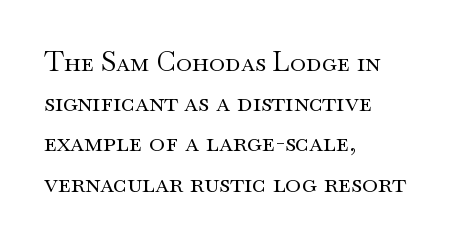
Q: Is the text bold? A: No.
Q: Is the text italic (slanted)? A: No, it is upright.
Q: Is the text underlined? A: No.
Q: How is the paragraph aligned? A: Left-aligned.
Q: Is the spacing between letters normal or unusually wide? A: Normal.
Q: Is the spacing between lines tight, normal or loose? A: Normal.
